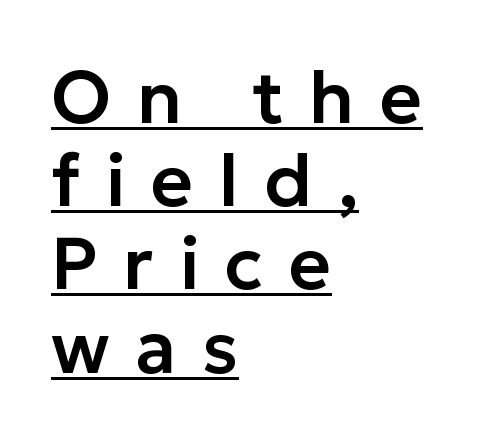
{"serif": "no", "italic": "no", "width": "normal", "stroke_contrast": "low", "x_height": "medium", "monospaced": "no", "underline": "yes", "align": "left", "line_spacing": "tight", "line_spacing_ratio": 1.14, "letter_spacing": "wide", "letter_spacing_em": 0.35, "glyph_px": 73}
